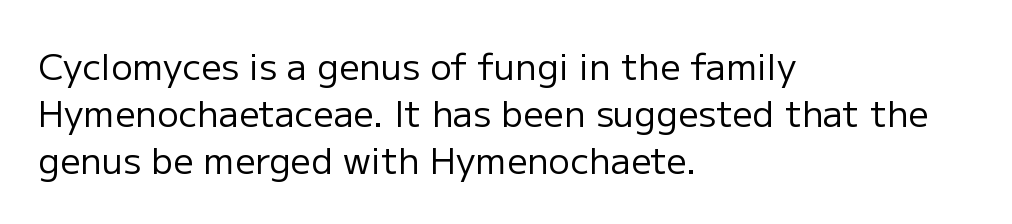
{"serif": "no", "italic": "no", "bold": "no", "weight": "regular", "width": "normal", "stroke_contrast": "low", "x_height": "medium", "monospaced": "no", "underline": "no", "align": "left", "line_spacing": "normal", "line_spacing_ratio": 1.31, "letter_spacing": "normal", "letter_spacing_em": 0.0, "glyph_px": 36}
